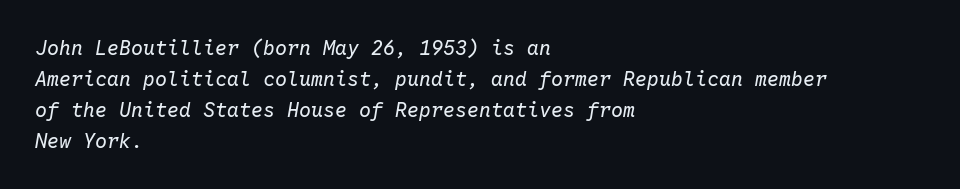
Q: Is the text bold? A: No.
Q: Is the text italic (slanted)? A: Yes, it leans right by about 10 degrees.
Q: Is the text underlined? A: No.
Q: How is the paragraph aligned? A: Left-aligned.
Q: Is the spacing between letters normal or unusually wide? A: Normal.
Q: Is the spacing between lines tight, normal or loose? A: Normal.
